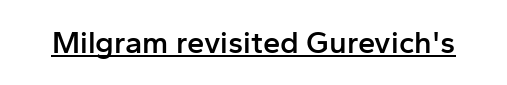
A typesetter would label this face a sans. The rendering keeps characters at their native spacing. The strokes are fattened partway — semibold, not bold. The rendered words wear a rule along their underside.
